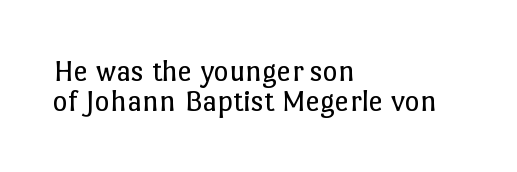
Q: Is the text bold? A: No.
Q: Is the text italic (slanted)? A: No, it is upright.
Q: Is the text underlined? A: No.
Q: How is the paragraph aligned? A: Left-aligned.
Q: Is the spacing between letters normal or unusually wide? A: Normal.
Q: Is the spacing between lines tight, normal or loose? A: Tight.
Q: Width (condensed, normal, or wide)? A: Normal.
Q: Stroke contrast? A: Low.
Q: x-height? A: Medium.
Q: Monospaced? A: No.
